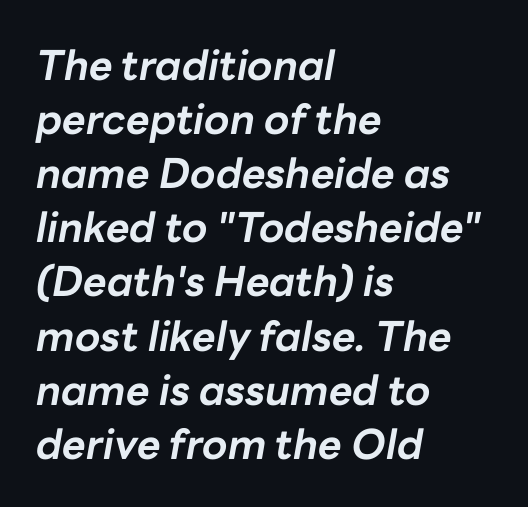
Whoever set this chose a conventional vertical rhythm. The line texture is even and compact thanks to regular tracking. The passage shown is typed in a proportional face where columns would drift. These words are printed bold, with thick strokes throughout. Style check: oblique. This rendering features lettering with no underline.
